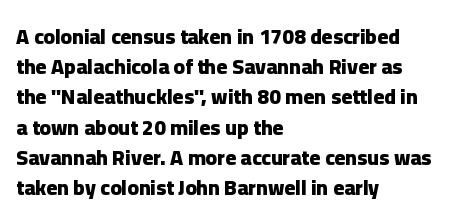
The image shows 21 px bold type, upright; set left-aligned, normal line spacing (1.44x), normal letter spacing, not underlined.
